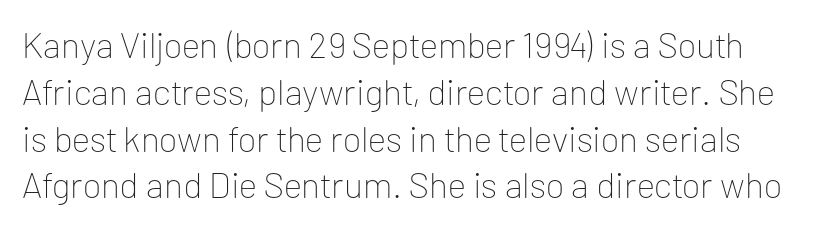
The image shows 36 px thin sans-serif type, upright; set normal line spacing (1.3x), normal letter spacing, not underlined; low stroke contrast and a medium x-height.
